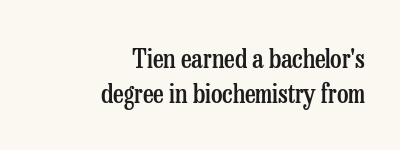
Q: Is the text bold? A: Semi-bold.
Q: Is the text italic (slanted)? A: No, it is upright.
Q: Is the text underlined? A: No.
Q: How is the paragraph aligned? A: Right-aligned.
Q: Is the spacing between letters normal or unusually wide? A: Normal.
Q: Is the spacing between lines tight, normal or loose? A: Normal.
